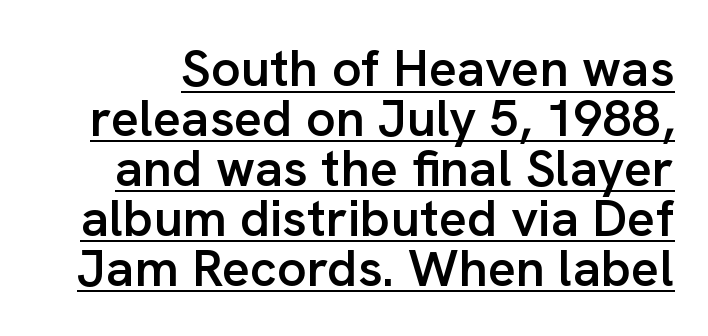
The image shows 52 px semibold sans-serif type, upright; set tight line spacing (0.96x), normal letter spacing, underlined; low stroke contrast and a medium x-height.
